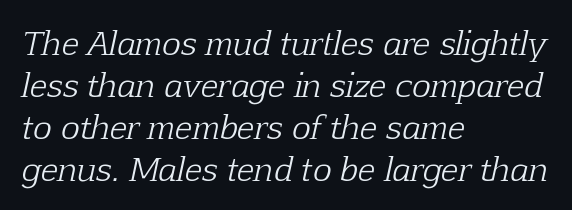
{"serif": "yes", "italic": "yes", "lean": "right", "slant_degrees": 12, "bold": "no", "weight": "light", "width": "normal", "stroke_contrast": "low", "x_height": "medium", "monospaced": "no", "underline": "no", "align": "left", "line_spacing": "normal", "line_spacing_ratio": 1.31, "letter_spacing": "normal", "letter_spacing_em": 0.0, "glyph_px": 32}
